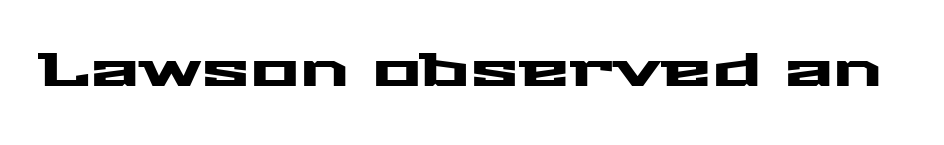
{"serif": "no", "italic": "no", "width": "wide", "stroke_contrast": "medium", "x_height": "medium", "monospaced": "no", "underline": "no", "letter_spacing": "normal", "letter_spacing_em": 0.0, "glyph_px": 46}
